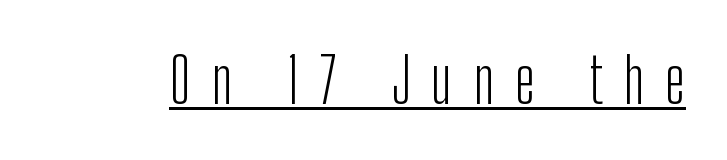
Q: Is the text bold? A: No.
Q: Is the text italic (slanted)? A: No, it is upright.
Q: Is the typeface a serif or a sans-serif typeface? A: Sans-serif.
Q: Is the text underlined? A: Yes.
Q: Is the spacing between letters normal or unusually wide? A: Unusually wide.
Q: Width (condensed, normal, or wide)? A: Condensed.
Q: Stroke contrast? A: Low.
Q: x-height? A: Medium.
Q: Monospaced? A: No.
